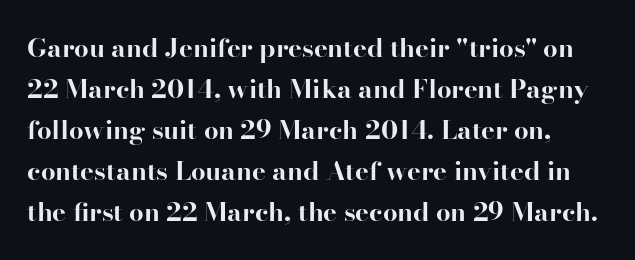
Q: Is the text bold? A: Yes.
Q: Is the text italic (slanted)? A: No, it is upright.
Q: Is the text underlined? A: No.
Q: Is the spacing between letters normal or unusually wide? A: Normal.
Q: Is the spacing between lines tight, normal or loose? A: Normal.
